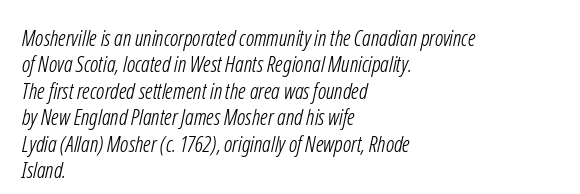
{"bold": "no", "underline": "no", "align": "left", "line_spacing_ratio": 1.2, "letter_spacing": "normal", "letter_spacing_em": 0.0, "glyph_px": 22}
